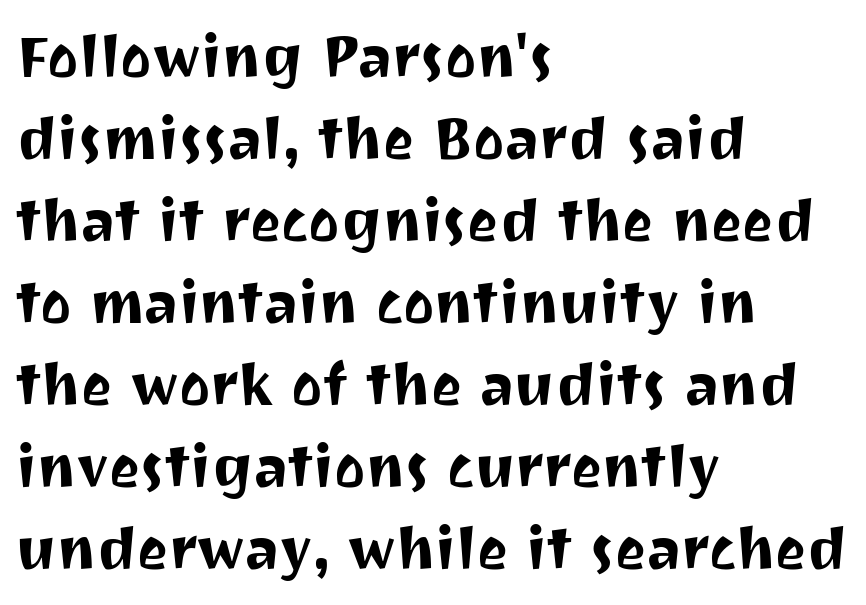
The image shows 59 px sans-serif type, upright; set left-aligned, normal line spacing (1.39x), normal letter spacing, not underlined; medium stroke contrast and a medium x-height.
